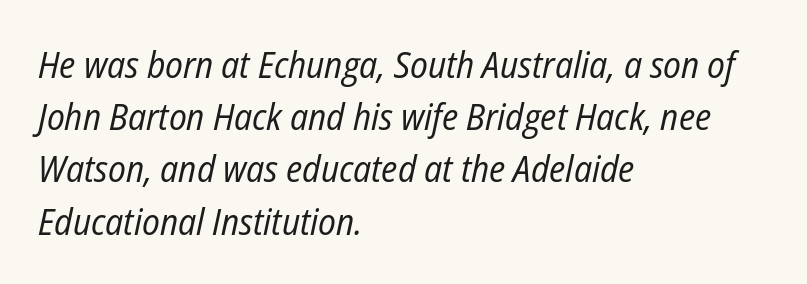
Q: Is the text bold? A: No.
Q: Is the text italic (slanted)? A: Yes, it leans right by about 12 degrees.
Q: Is the text underlined? A: No.
Q: How is the paragraph aligned? A: Left-aligned.
Q: Is the spacing between letters normal or unusually wide? A: Normal.
Q: Is the spacing between lines tight, normal or loose? A: Normal.
Q: Width (condensed, normal, or wide)? A: Condensed.
Q: Stroke contrast? A: Low.
Q: x-height? A: Medium.
Q: Monospaced? A: No.
